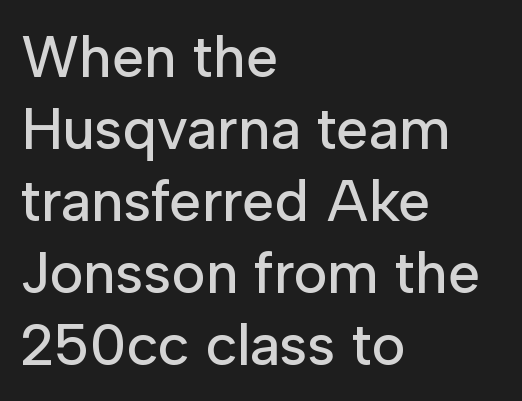
Nope, not italic — everything's standing straight. The typesetter chose a ragged-right arrangement here. A bare baseline throughout the passage. You can tell from the bare stems that sans-serif type was used. Is this a fixed-width face? No — the glyphs have proportional, varying widths.
